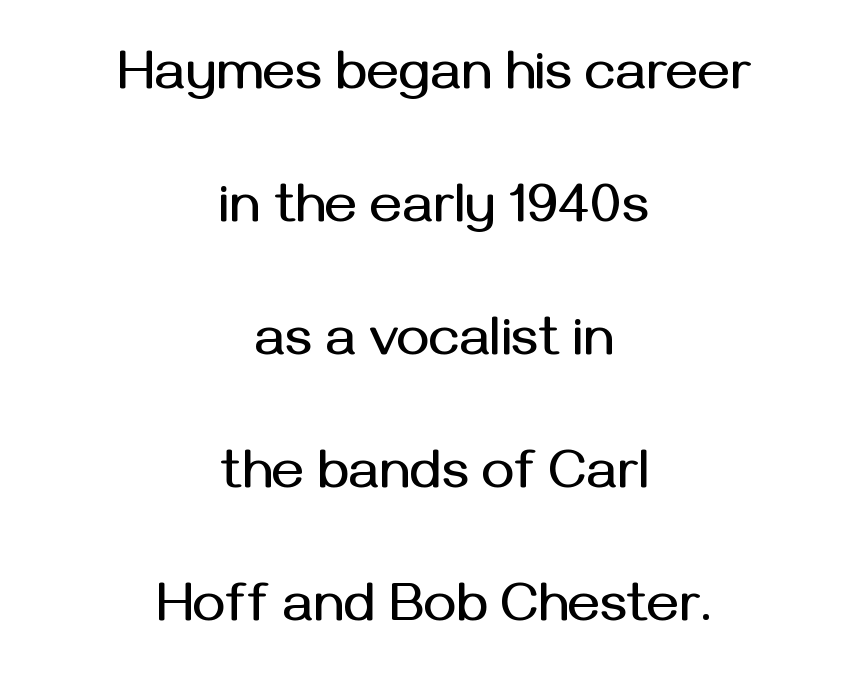
The image shows 55 px sans-serif type, upright; set centered, loose line spacing (2.42x), normal letter spacing, not underlined; medium stroke contrast and a medium x-height.
